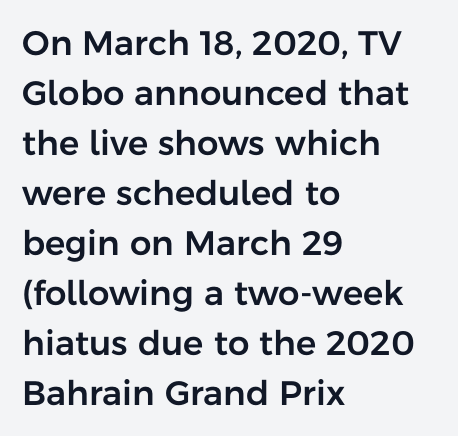
The image shows 34 px sans-serif type, upright; set left-aligned, normal line spacing (1.47x), normal letter spacing, not underlined; low stroke contrast and a medium x-height.
